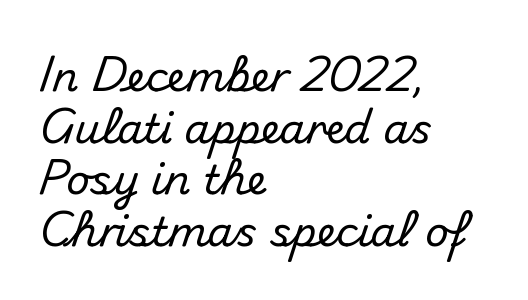
Q: Is the text italic (slanted)? A: Yes.
Q: Is the typeface a serif or a sans-serif typeface? A: Sans-serif.
Q: Is the text underlined? A: No.
Q: How is the paragraph aligned? A: Left-aligned.
Q: Is the spacing between letters normal or unusually wide? A: Normal.
Q: Is the spacing between lines tight, normal or loose? A: Normal.
Q: Width (condensed, normal, or wide)? A: Normal.
Q: Stroke contrast? A: Medium.
Q: x-height? A: Small.
Q: Monospaced? A: No.
